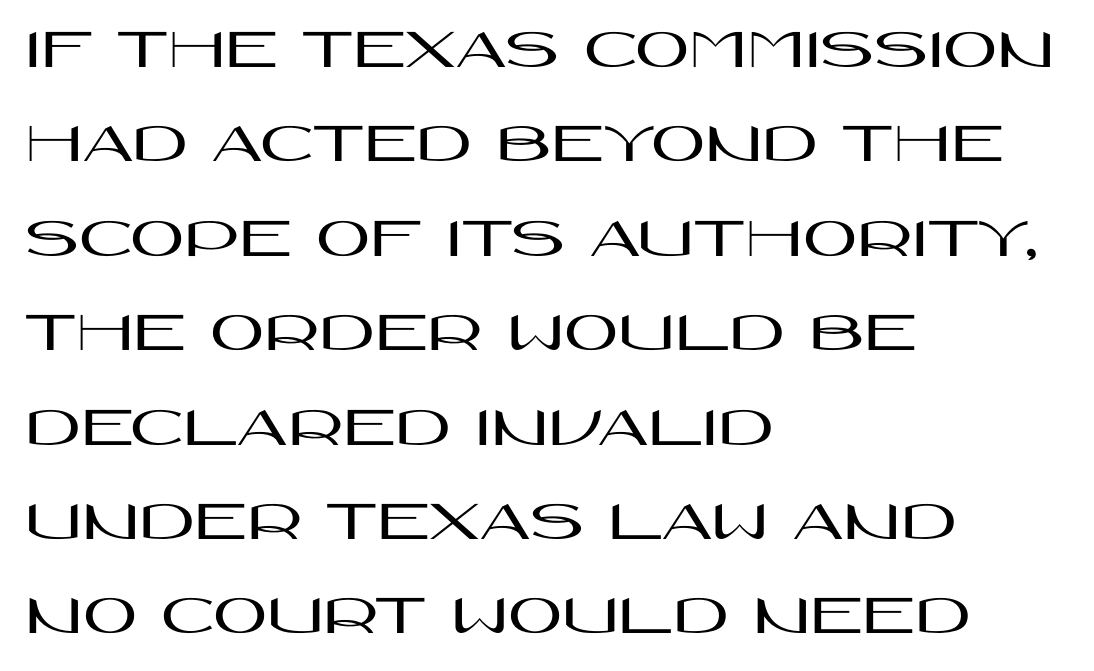
The image shows 59 px wide sans-serif type, upright; set left-aligned, normal line spacing (1.6x), normal letter spacing, not underlined; high stroke contrast and a large x-height.
